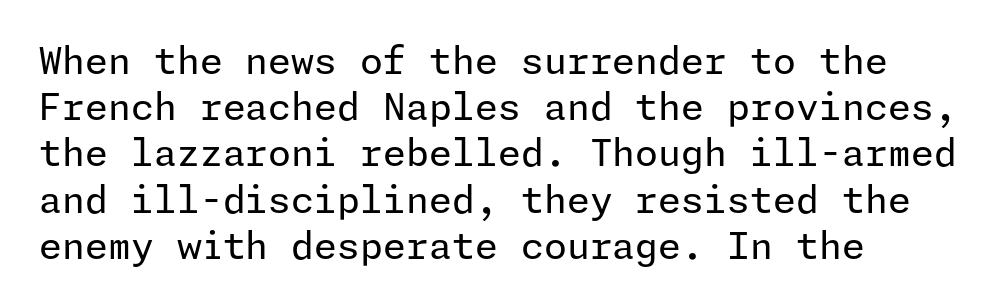
The image shows 37 px regular-weight sans-serif type, upright; set left-aligned, normal line spacing (1.25x), normal letter spacing, not underlined; low stroke contrast and a medium x-height.
